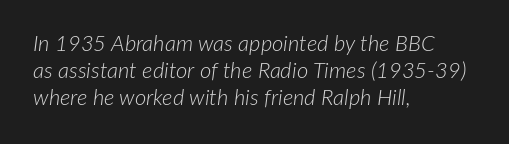
No word sits above an underline. This sample is left-justified, so line endings fall wherever the words run out. A typesetter would call this zero additional tracking. This reads as an unemphasized weight, regular at the heaviest.
